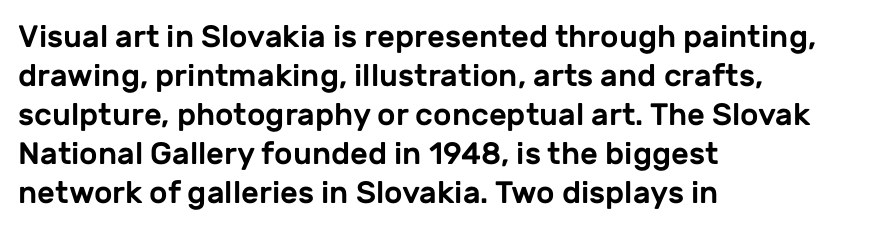
{"serif": "no", "italic": "no", "width": "normal", "stroke_contrast": "low", "x_height": "medium", "monospaced": "no", "underline": "no", "align": "left", "line_spacing": "normal", "line_spacing_ratio": 1.26, "letter_spacing": "normal", "letter_spacing_em": 0.0, "glyph_px": 31}
